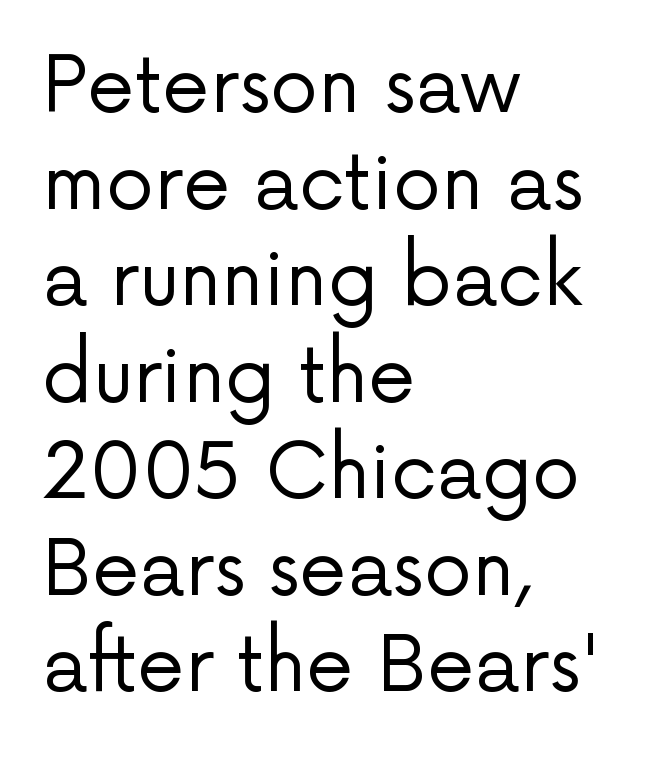
Observe the absence of serifs on each vertical stroke in this sample. The passage shown is typed in a proportional face where columns would drift. A typesetter would call this leading conventional body-copy spacing. This rendering features lettering with no underline. All the whitespace from short lines collects on the right.
